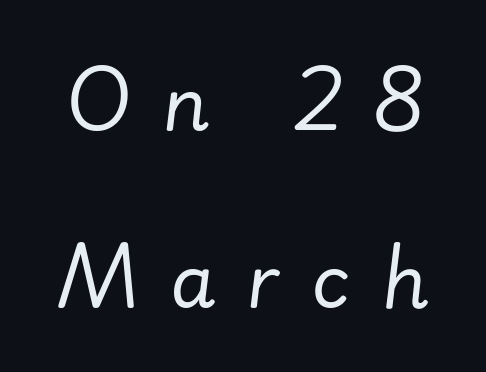
Baseline-to-baseline distance is far greater than the letter height. The space directly below the letters is spotless. In terms of letterspacing, this is a distinctly airy, spread setting. This reads as an unemphasized weight, regular at the heaviest. Italic? Definitely — the glyphs are oblique.
